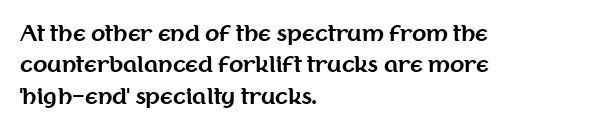
Q: Is the text bold? A: Yes.
Q: Is the text italic (slanted)? A: No, it is upright.
Q: Is the text underlined? A: No.
Q: How is the paragraph aligned? A: Left-aligned.
Q: Is the spacing between letters normal or unusually wide? A: Normal.
Q: Is the spacing between lines tight, normal or loose? A: Normal.
